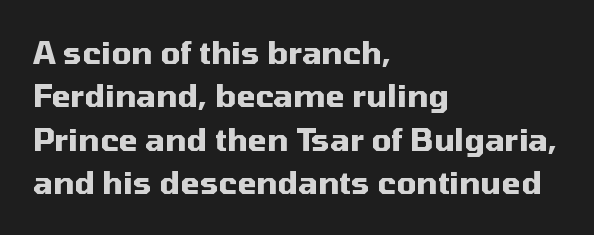
Each glyph is drawn with heavy, bold strokes. Unlike italic type, these characters show no tilt at all. Has an underline been added? It has not. The characters display no serif detailing; their extremities are plain.
